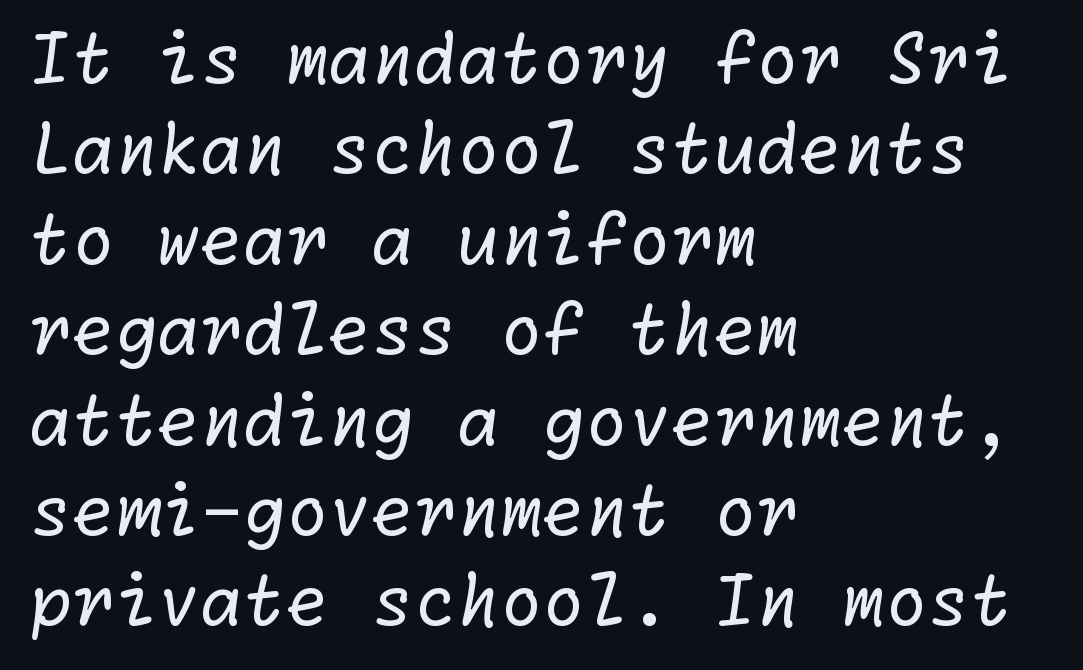
{"serif": "no", "bold": "no", "weight": "regular", "width": "normal", "stroke_contrast": "low", "x_height": "medium", "underline": "no", "align": "left", "line_spacing": "normal", "line_spacing_ratio": 1.31, "letter_spacing": "normal", "letter_spacing_em": 0.0, "glyph_px": 69}
